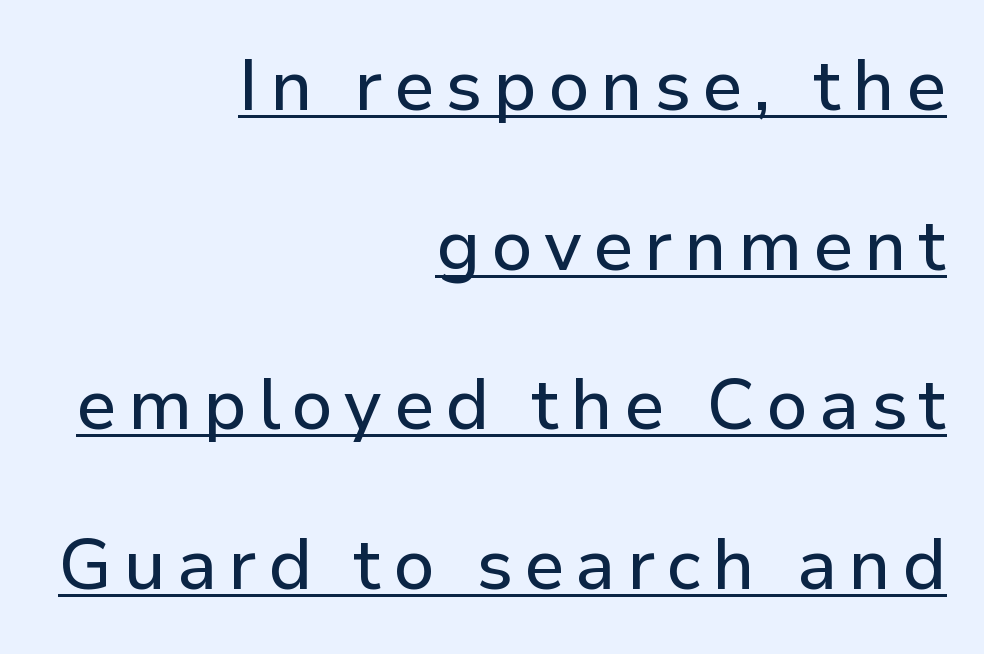
Ascenders rise straight up at ninety degrees. The type family on display is of the sans-serif kind. Line endings align vertically; line beginnings do not. Decoration check: the copy is underlined.
